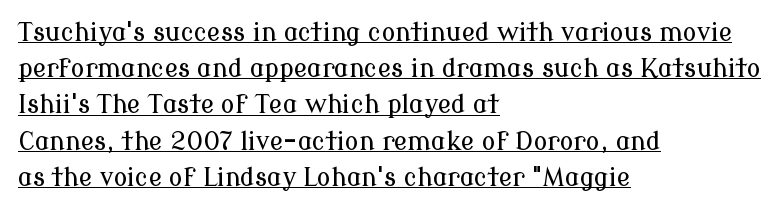
Q: Is the text italic (slanted)? A: No, it is upright.
Q: Is the text underlined? A: Yes.
Q: How is the paragraph aligned? A: Left-aligned.
Q: Is the spacing between letters normal or unusually wide? A: Normal.
Q: Is the spacing between lines tight, normal or loose? A: Normal.
